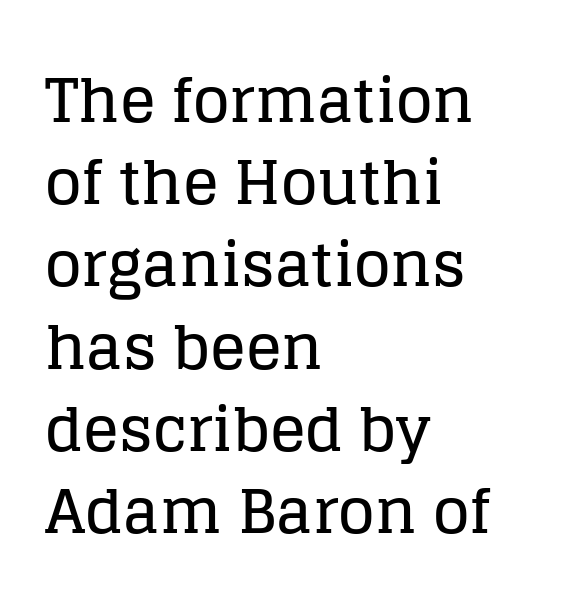
The gap between lines stays unmarked. The font's upright variant was chosen for this text. What stands out about the letter spacing? Nothing — it is the standard amount. These lines are set flush left with a ragged right edge.
